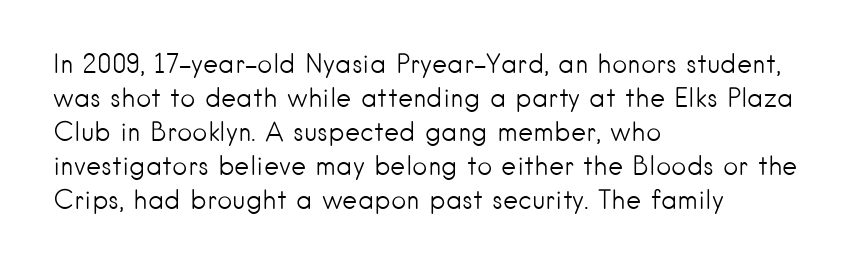
Descenders are the only things crossing below the line. All the whitespace from short lines collects on the right. Characters remain perfectly vertical along every line. The letters sit at their default tracking, neither squeezed nor spread.
